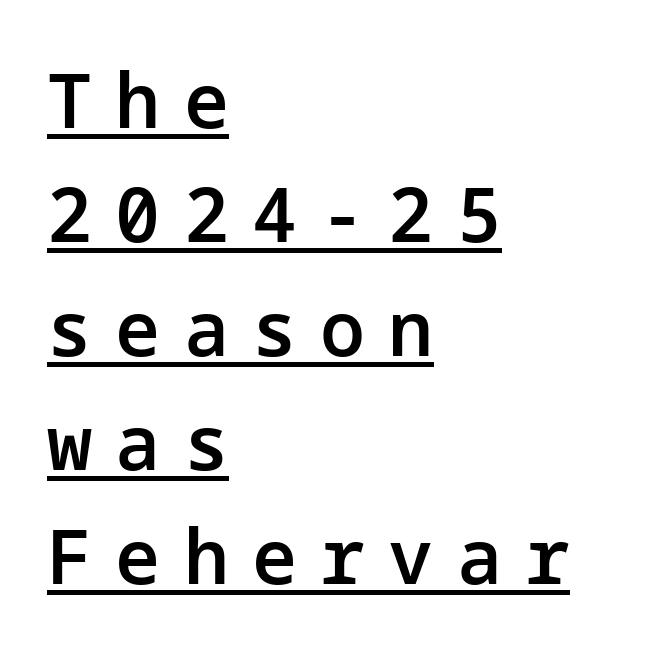
{"serif": "no", "italic": "no", "bold": "semi", "weight": "semibold", "width": "normal", "stroke_contrast": "low", "x_height": "medium", "underline": "yes", "align": "left", "line_spacing": "normal", "line_spacing_ratio": 1.52, "letter_spacing": "wide", "letter_spacing_em": 0.31, "glyph_px": 75}
